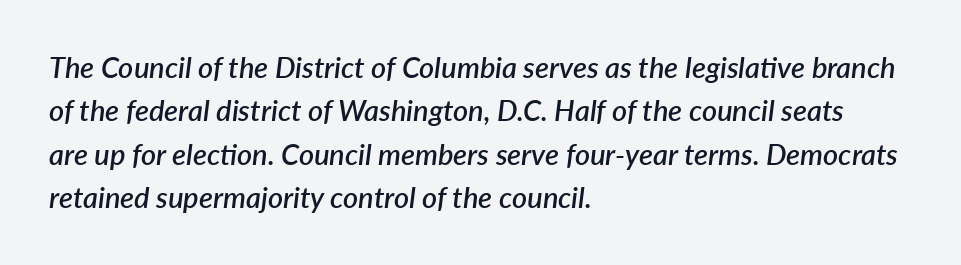
Horizontal bands of white between lines are of average thickness. The string is rendered with underlining switched off. Here the glyphs are tracked normally, forming tight word shapes. As a designer I'd log this as weight 600, semibold. Teacher's note: observe the even left margin — that is flush-left alignment.
